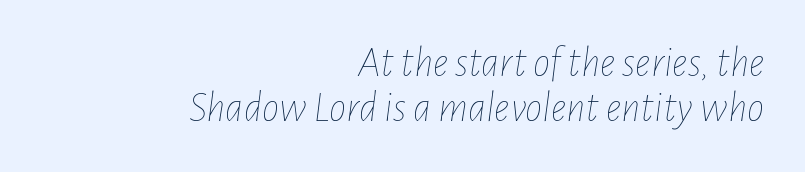
The image shows 43 px thin, condensed type, italic (leaning right); set right-aligned, tight line spacing (1.05x), normal letter spacing, not underlined; low stroke contrast and a medium x-height.
